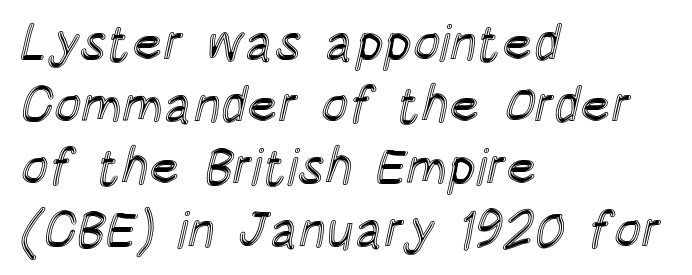
{"width": "condensed", "x_height": "large", "monospaced": "no", "underline": "no", "align": "left", "line_spacing_ratio": 1.22, "letter_spacing": "normal", "letter_spacing_em": 0.0, "glyph_px": 51}
